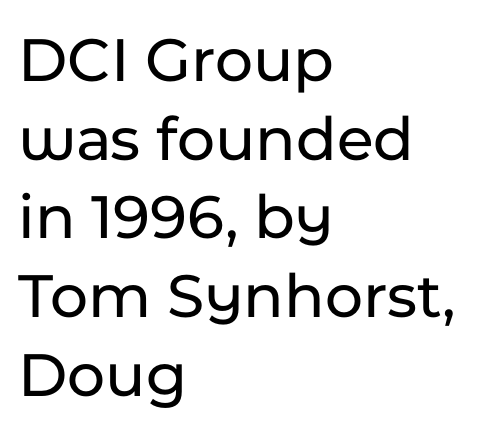
In terms of letterspacing, this is plain default setting. The typeface chosen for these lines omits serifs. Spacing verdict: proportional, widths tailored to each character. Layout note: lines flush left. Letters rest on an invisible, unmarked baseline. The letters stand straight up with perfectly vertical stems.
